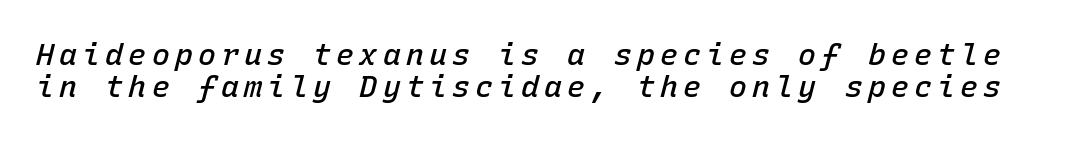
Bold? Not quite — semibold, heavier than regular but stopping short. The face used here has a pronounced slope to its letters. Any mark beneath the type? The region is blank. Fixed-width glyphs throughout — classic coding-font behaviour. Vertically, the passage feels compressed, each row crowding the next.
